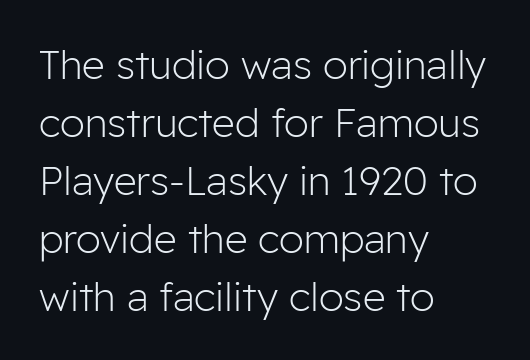
Does the lettering tilt? It doesn't — this is upright. The face used here is rendered with its standard letterfit. This rendering employs a face without finishing strokes, i.e., a sans-serif. Only glyphs here, with clear space below each row. The space between consecutive lines is moderate.
